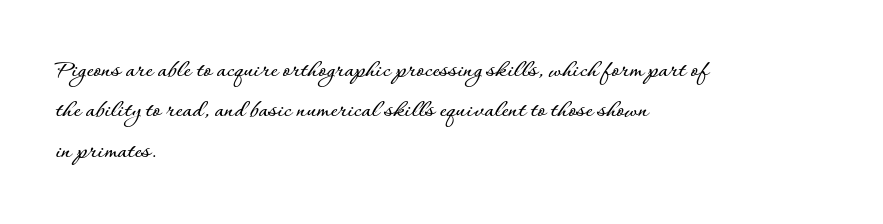
{"underline": "no", "align": "left", "line_spacing": "normal", "line_spacing_ratio": 1.5, "letter_spacing": "normal", "letter_spacing_em": 0.0, "glyph_px": 27}
